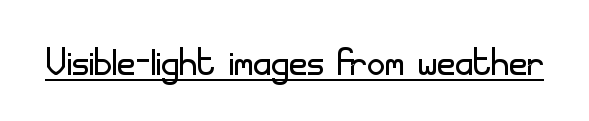
The image shows 50 px light sans-serif type, upright; set normal letter spacing, underlined; low stroke contrast and a small x-height.
